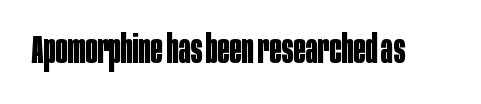
The image shows 40 px bold, condensed sans-serif type, upright; set normal letter spacing, not underlined; low stroke contrast and a large x-height.
